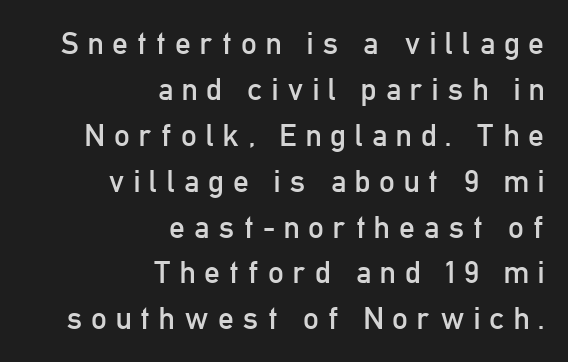
The image shows 31 px regular-weight, condensed sans-serif type, upright; set right-aligned, normal line spacing (1.48x), unusually wide letter spacing (+0.29 em), not underlined; low stroke contrast and a medium x-height.
